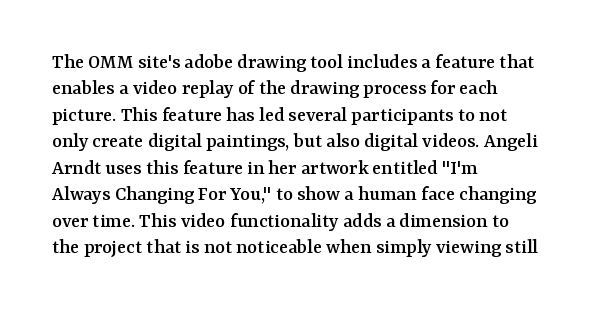
Q: Is the text italic (slanted)? A: No, it is upright.
Q: Is the text underlined? A: No.
Q: How is the paragraph aligned? A: Left-aligned.
Q: Is the spacing between letters normal or unusually wide? A: Normal.
Q: Is the spacing between lines tight, normal or loose? A: Normal.
